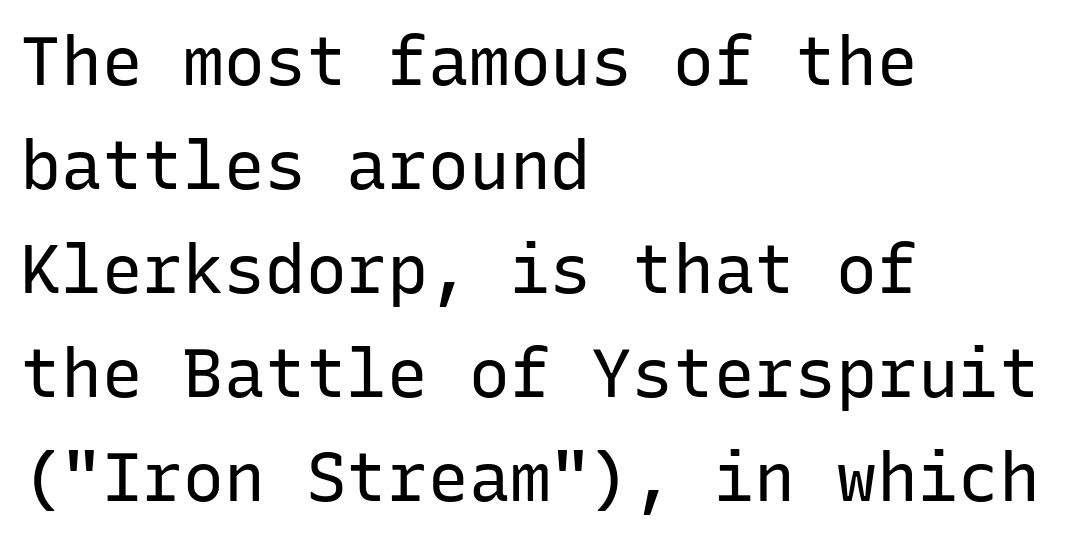
The image shows 68 px regular-weight sans-serif type, upright, monospaced; set left-aligned, normal line spacing (1.53x), normal letter spacing, not underlined; low stroke contrast and a medium x-height.
